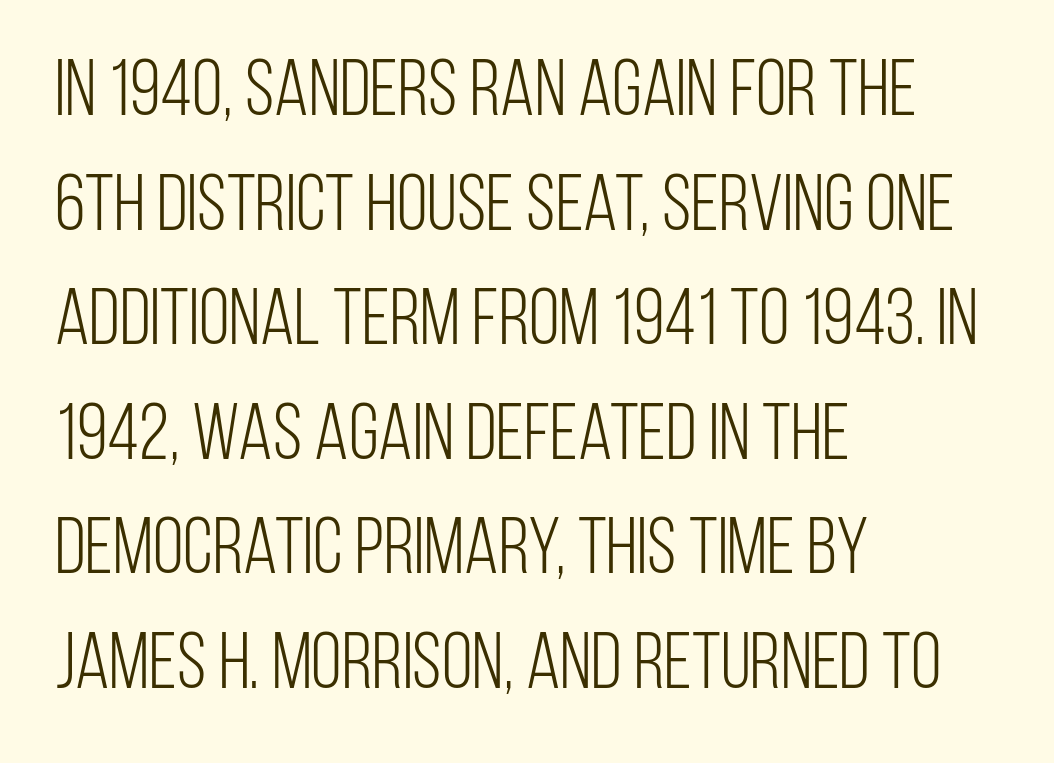
Q: Is the text bold? A: No.
Q: Is the text italic (slanted)? A: No, it is upright.
Q: Is the typeface a serif or a sans-serif typeface? A: Sans-serif.
Q: Is the text underlined? A: No.
Q: How is the paragraph aligned? A: Left-aligned.
Q: Is the spacing between letters normal or unusually wide? A: Normal.
Q: Is the spacing between lines tight, normal or loose? A: Normal.
Q: Width (condensed, normal, or wide)? A: Condensed.
Q: Stroke contrast? A: Low.
Q: x-height? A: Large.
Q: Monospaced? A: No.
